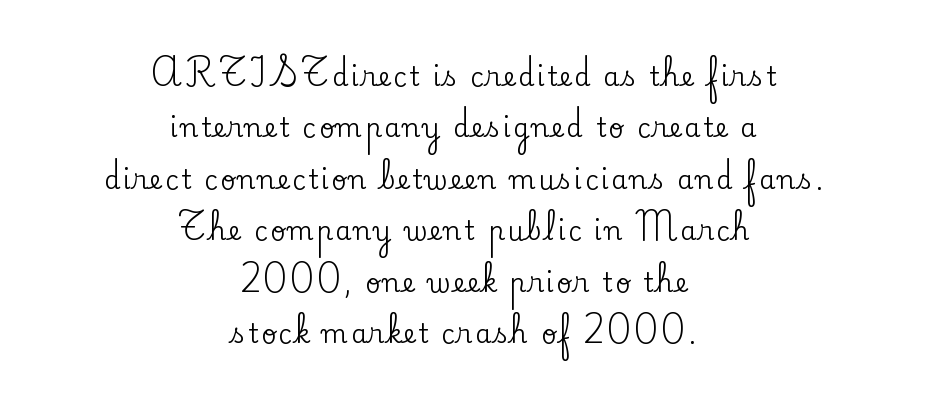
The image shows 26 px text type, upright; set centered, loose line spacing (1.98x), not underlined.
